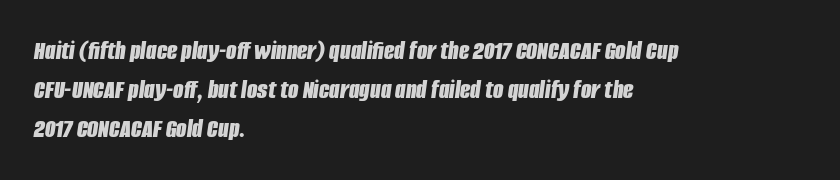
The image shows 27 px bold type, italic (leaning right); set left-aligned, normal line spacing (1.44x), normal letter spacing, not underlined.
